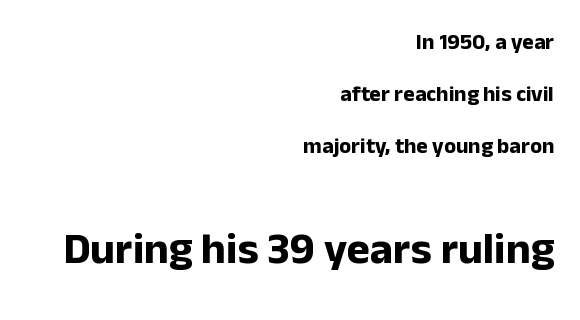
Nobody touched the tracking dial on this one. Typographic density is high because the face is bold. The composition opens small and finishes big. A great deal of white space separates one row of letters from the next. The specimen omits any rule beneath the text block's lines. The font family rendered here belongs to the sans-serif group.
